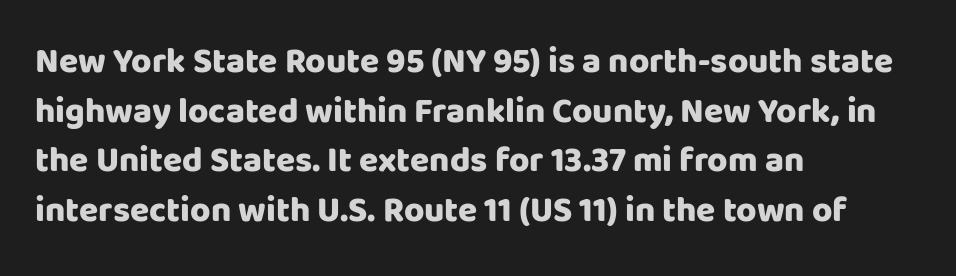
Q: Is the text bold? A: Yes.
Q: Is the text italic (slanted)? A: No, it is upright.
Q: Is the typeface a serif or a sans-serif typeface? A: Sans-serif.
Q: Is the text underlined? A: No.
Q: How is the paragraph aligned? A: Left-aligned.
Q: Is the spacing between letters normal or unusually wide? A: Normal.
Q: Is the spacing between lines tight, normal or loose? A: Normal.
Q: Width (condensed, normal, or wide)? A: Normal.
Q: Stroke contrast? A: Low.
Q: x-height? A: Large.
Q: Monospaced? A: No.
